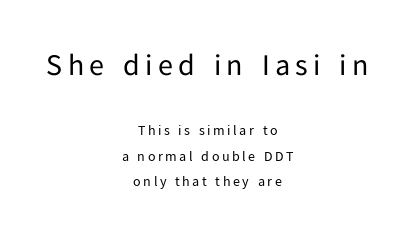
{"serif": "no", "italic": "no", "bold": "no", "weight": "regular", "width": "normal", "stroke_contrast": "low", "x_height": "medium", "monospaced": "no", "underline": "no", "align": "center", "line_spacing_ratio": 1.83, "larger_block": "first", "size_ratio": 2.14, "glyph_px": 30}
